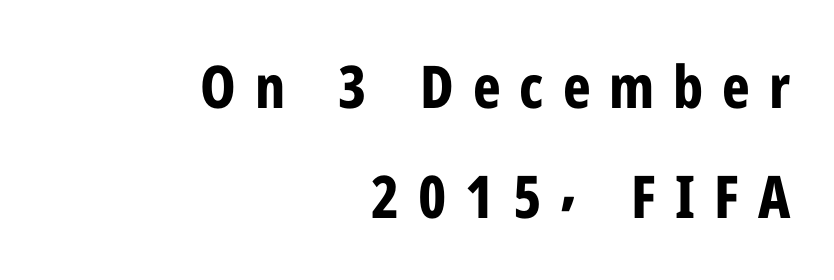
Q: Is the text bold? A: Yes.
Q: Is the text italic (slanted)? A: No, it is upright.
Q: Is the typeface a serif or a sans-serif typeface? A: Sans-serif.
Q: Is the text underlined? A: No.
Q: How is the paragraph aligned? A: Right-aligned.
Q: Is the spacing between letters normal or unusually wide? A: Unusually wide.
Q: Width (condensed, normal, or wide)? A: Condensed.
Q: Stroke contrast? A: Low.
Q: x-height? A: Medium.
Q: Monospaced? A: No.
